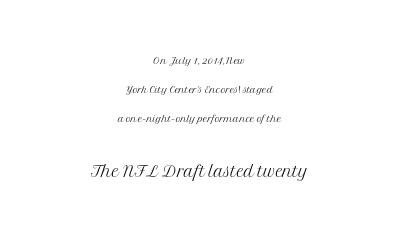
Q: Is the text bold? A: No.
Q: Is the text italic (slanted)? A: Yes.
Q: Is the text underlined? A: No.
Q: How is the paragraph aligned? A: Centered.
Q: Is the spacing between letters normal or unusually wide? A: Normal.
Q: Is the spacing between lines tight, normal or loose? A: Loose.
Q: Which block of text is set in a larger size, the first (top) or the second (bottom)? A: The second (bottom) one.
